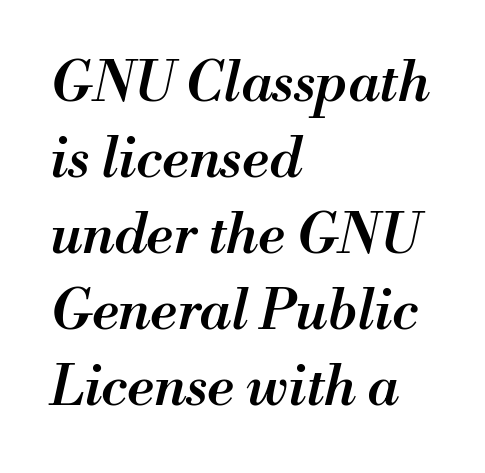
Q: Is the text bold? A: Semi-bold.
Q: Is the text italic (slanted)? A: Yes, it leans right by about 13 degrees.
Q: Is the text underlined? A: No.
Q: How is the paragraph aligned? A: Left-aligned.
Q: Is the spacing between letters normal or unusually wide? A: Normal.
Q: Is the spacing between lines tight, normal or loose? A: Normal.
Q: Width (condensed, normal, or wide)? A: Normal.
Q: Stroke contrast? A: Medium.
Q: x-height? A: Small.
Q: Monospaced? A: No.
